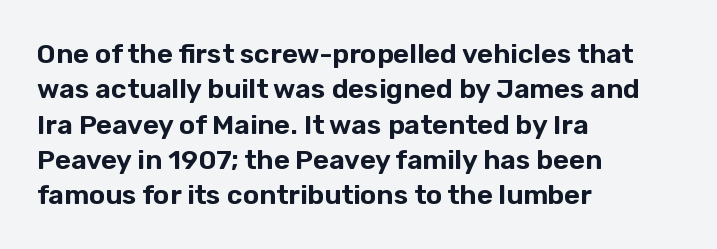
Q: Is the text italic (slanted)? A: No, it is upright.
Q: Is the text underlined? A: No.
Q: How is the paragraph aligned? A: Left-aligned.
Q: Is the spacing between letters normal or unusually wide? A: Normal.
Q: Is the spacing between lines tight, normal or loose? A: Normal.
